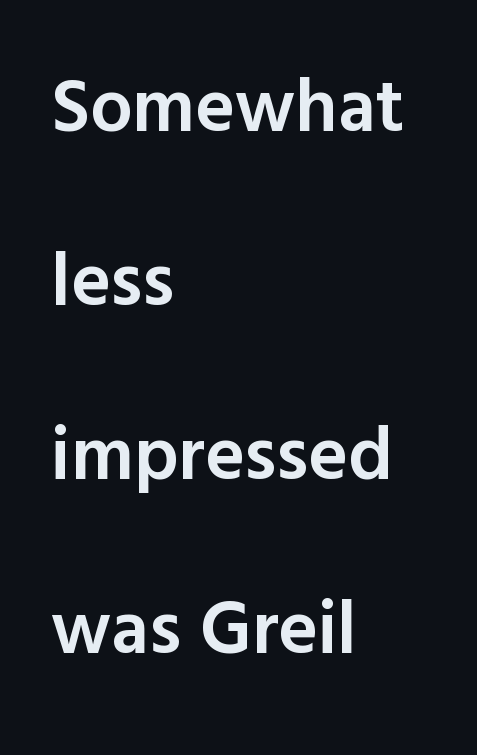
Q: Is the text bold? A: Semi-bold.
Q: Is the text italic (slanted)? A: No, it is upright.
Q: Is the typeface a serif or a sans-serif typeface? A: Sans-serif.
Q: Is the text underlined? A: No.
Q: How is the paragraph aligned? A: Left-aligned.
Q: Is the spacing between letters normal or unusually wide? A: Normal.
Q: Is the spacing between lines tight, normal or loose? A: Loose.
Q: Width (condensed, normal, or wide)? A: Normal.
Q: x-height? A: Medium.
Q: Monospaced? A: No.
